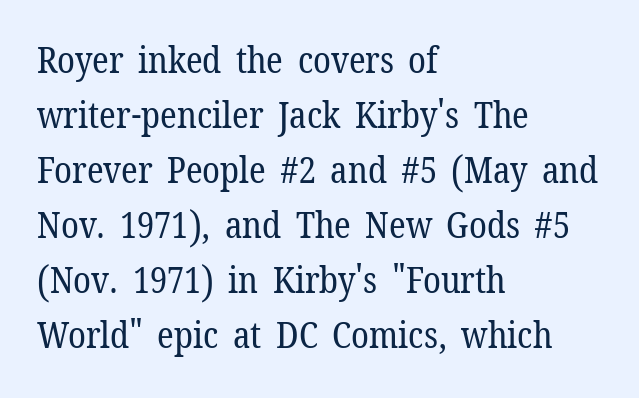
{"serif": "yes", "italic": "no", "bold": "no", "weight": "regular", "width": "normal", "stroke_contrast": "low", "x_height": "medium", "monospaced": "no", "underline": "no", "align": "left", "line_spacing": "normal", "line_spacing_ratio": 1.53, "letter_spacing": "normal", "letter_spacing_em": 0.0, "glyph_px": 36}
